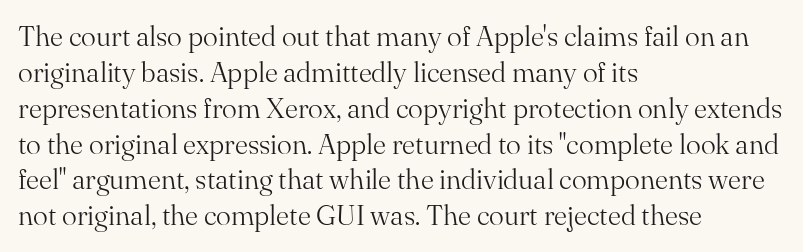
{"serif": "yes", "italic": "no", "bold": "no", "weight": "light", "width": "normal", "stroke_contrast": "medium", "x_height": "small", "monospaced": "no", "underline": "no", "align": "left", "line_spacing": "normal", "line_spacing_ratio": 1.28, "letter_spacing": "normal", "letter_spacing_em": 0.0, "glyph_px": 28}
